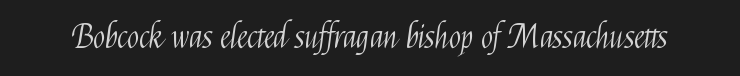
The image shows 32 px light, condensed sans-serif type; set normal letter spacing, not underlined; medium stroke contrast and a medium x-height.
